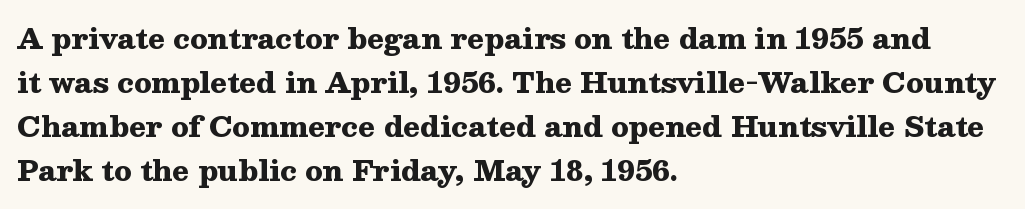
Q: Is the text bold? A: Yes.
Q: Is the text italic (slanted)? A: No, it is upright.
Q: Is the typeface a serif or a sans-serif typeface? A: Serif.
Q: Is the text underlined? A: No.
Q: How is the paragraph aligned? A: Left-aligned.
Q: Is the spacing between letters normal or unusually wide? A: Normal.
Q: Is the spacing between lines tight, normal or loose? A: Normal.
Q: Width (condensed, normal, or wide)? A: Wide.
Q: Stroke contrast? A: Medium.
Q: x-height? A: Medium.
Q: Monospaced? A: No.
